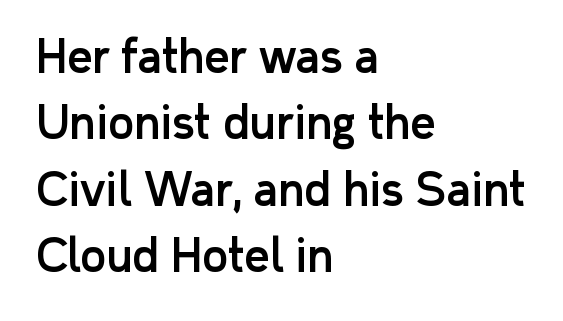
Q: Is the text italic (slanted)? A: No, it is upright.
Q: Is the typeface a serif or a sans-serif typeface? A: Sans-serif.
Q: Is the text underlined? A: No.
Q: How is the paragraph aligned? A: Left-aligned.
Q: Is the spacing between letters normal or unusually wide? A: Normal.
Q: Is the spacing between lines tight, normal or loose? A: Normal.
Q: Width (condensed, normal, or wide)? A: Normal.
Q: Stroke contrast? A: Low.
Q: x-height? A: Medium.
Q: Monospaced? A: No.
